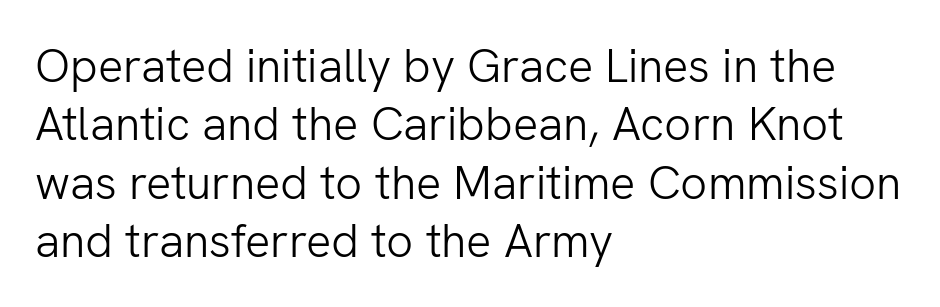
Q: Is the text bold? A: No.
Q: Is the text italic (slanted)? A: No, it is upright.
Q: Is the typeface a serif or a sans-serif typeface? A: Sans-serif.
Q: Is the text underlined? A: No.
Q: How is the paragraph aligned? A: Left-aligned.
Q: Is the spacing between letters normal or unusually wide? A: Normal.
Q: Width (condensed, normal, or wide)? A: Normal.
Q: Stroke contrast? A: Low.
Q: x-height? A: Medium.
Q: Monospaced? A: No.
